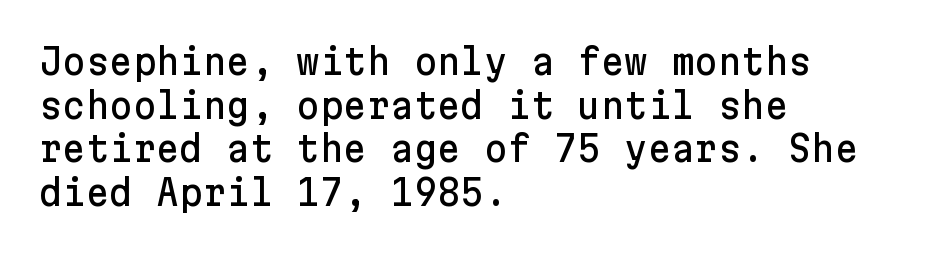
The image shows 36 px sans-serif type, upright; set left-aligned, line spacing 1.21x, normal letter spacing, not underlined; low stroke contrast and a medium x-height.
